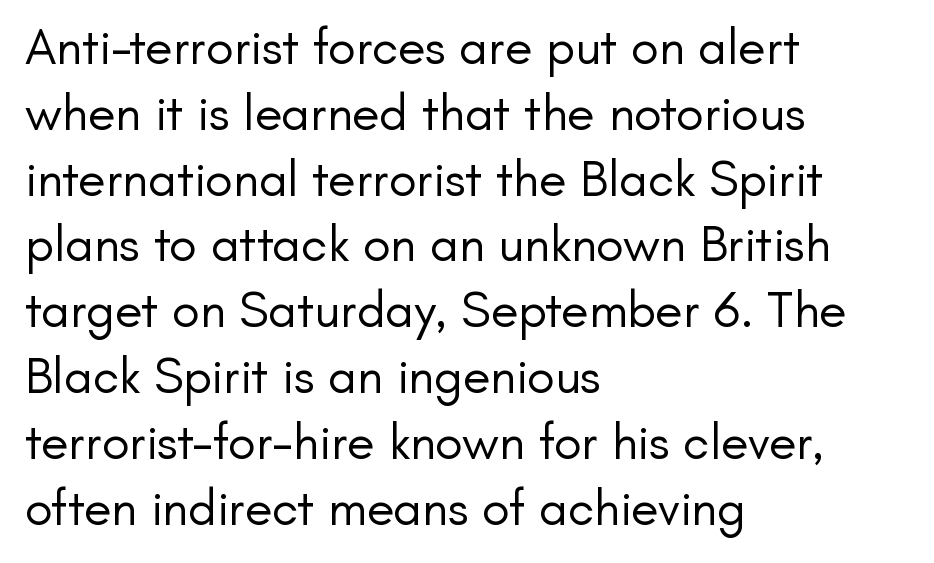
{"serif": "no", "italic": "no", "bold": "no", "weight": "regular", "width": "normal", "stroke_contrast": "low", "x_height": "small", "monospaced": "no", "underline": "no", "align": "left", "line_spacing": "normal", "line_spacing_ratio": 1.29, "letter_spacing": "normal", "letter_spacing_em": 0.0, "glyph_px": 51}
